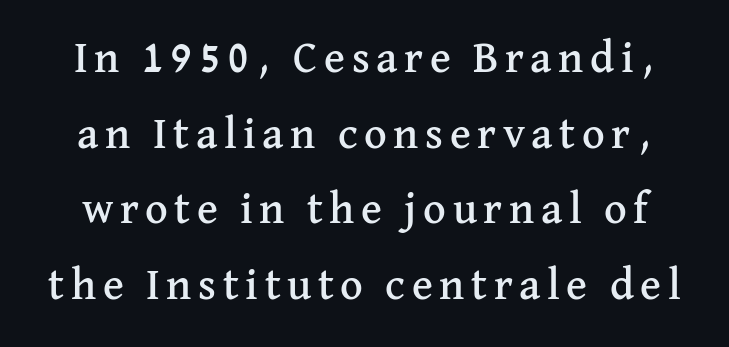
The image shows 44 px serif type, upright; set line spacing 1.72x, not underlined; medium stroke contrast and a medium x-height.
